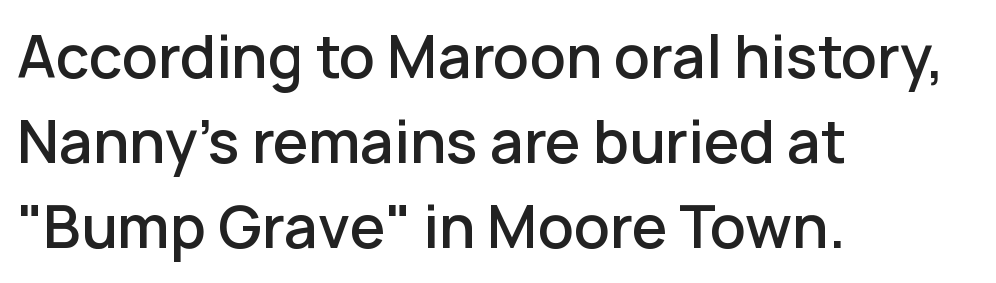
Q: Is the text bold? A: Semi-bold.
Q: Is the text italic (slanted)? A: No, it is upright.
Q: Is the typeface a serif or a sans-serif typeface? A: Sans-serif.
Q: Is the text underlined? A: No.
Q: How is the paragraph aligned? A: Left-aligned.
Q: Is the spacing between letters normal or unusually wide? A: Normal.
Q: Is the spacing between lines tight, normal or loose? A: Normal.
Q: Width (condensed, normal, or wide)? A: Normal.
Q: Stroke contrast? A: Low.
Q: x-height? A: Medium.
Q: Monospaced? A: No.
